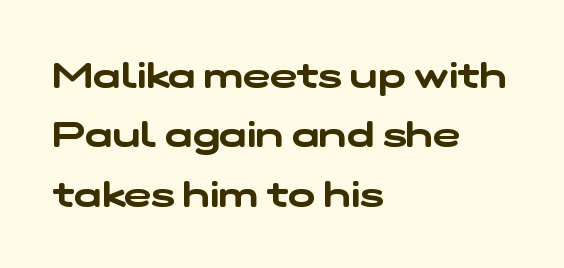
{"serif": "no", "width": "wide", "stroke_contrast": "low", "x_height": "medium", "monospaced": "no", "underline": "no", "align": "left", "line_spacing": "normal", "line_spacing_ratio": 1.65, "letter_spacing": "normal", "letter_spacing_em": 0.0, "glyph_px": 36}
